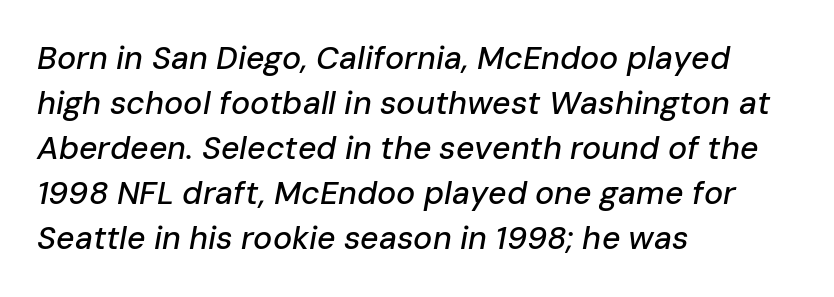
Q: Is the text italic (slanted)? A: Yes, it leans right by about 10 degrees.
Q: Is the text underlined? A: No.
Q: How is the paragraph aligned? A: Left-aligned.
Q: Is the spacing between letters normal or unusually wide? A: Normal.
Q: Is the spacing between lines tight, normal or loose? A: Normal.
Q: Width (condensed, normal, or wide)? A: Normal.
Q: Stroke contrast? A: Low.
Q: x-height? A: Medium.
Q: Monospaced? A: No.
